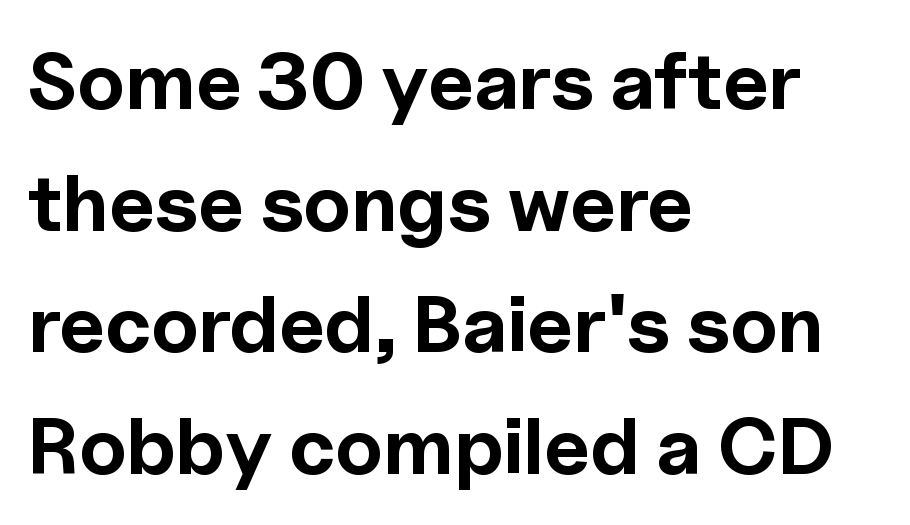
The image shows 80 px bold sans-serif type, upright; set left-aligned, normal line spacing (1.52x), normal letter spacing, not underlined; a medium x-height.
